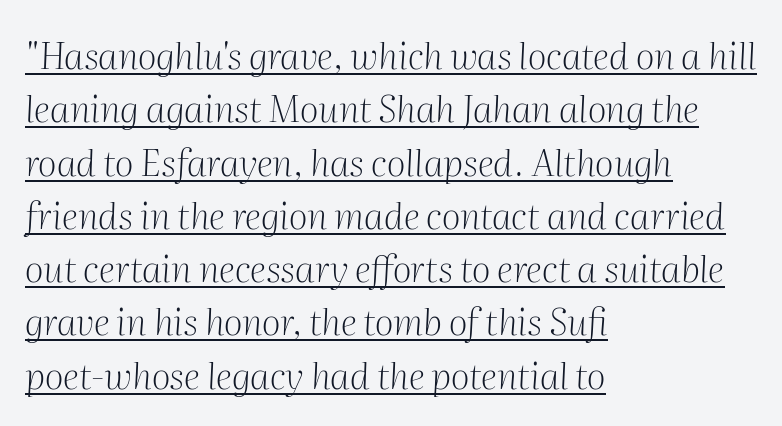
{"serif": "yes", "italic": "yes", "lean": "right", "slant_degrees": 2, "bold": "no", "weight": "light", "width": "normal", "stroke_contrast": "medium", "x_height": "medium", "monospaced": "no", "underline": "yes", "align": "left", "line_spacing": "normal", "line_spacing_ratio": 1.44, "letter_spacing": "normal", "letter_spacing_em": 0.0, "glyph_px": 37}
